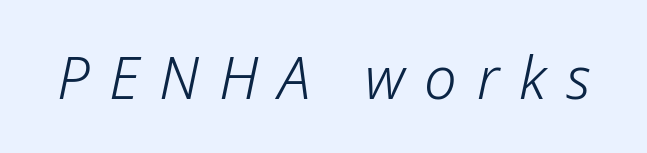
The passage shown has open, widely tracked lettering throughout. Is this a fixed-width face? No — the glyphs have proportional, varying widths. Stems here are at most as thick as an everyday book face. Beneath every word, the page is bare. These lines were composed using italics.
